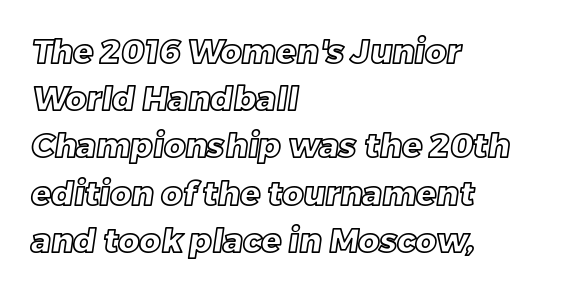
The image shows 33 px text type; set left-aligned, normal line spacing (1.43x), normal letter spacing, not underlined; a large x-height.
